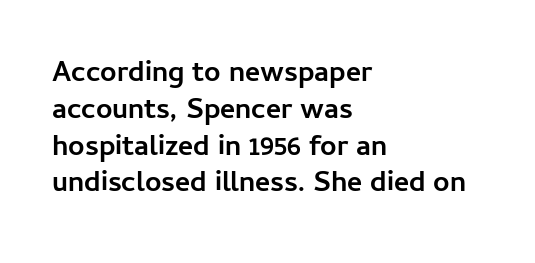
Q: Is the text bold? A: Yes.
Q: Is the text italic (slanted)? A: No, it is upright.
Q: Is the typeface a serif or a sans-serif typeface? A: Sans-serif.
Q: Is the text underlined? A: No.
Q: How is the paragraph aligned? A: Left-aligned.
Q: Is the spacing between letters normal or unusually wide? A: Normal.
Q: Is the spacing between lines tight, normal or loose? A: Normal.
Q: Width (condensed, normal, or wide)? A: Normal.
Q: Stroke contrast? A: Low.
Q: x-height? A: Medium.
Q: Monospaced? A: No.
